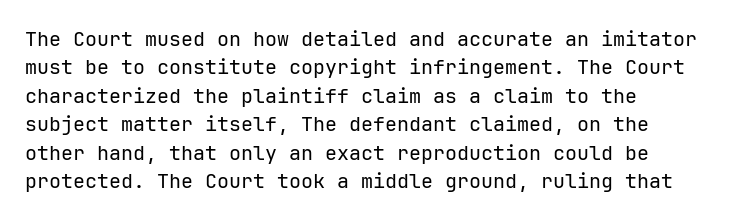
Q: Is the text bold? A: No.
Q: Is the text italic (slanted)? A: No, it is upright.
Q: Is the text underlined? A: No.
Q: How is the paragraph aligned? A: Left-aligned.
Q: Is the spacing between letters normal or unusually wide? A: Normal.
Q: Is the spacing between lines tight, normal or loose? A: Normal.
